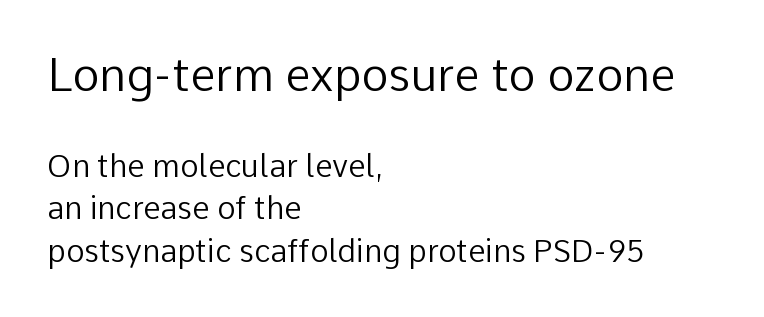
The image shows 46 px regular-weight sans-serif type, upright; set left-aligned, normal line spacing (1.37x), normal letter spacing, not underlined; the first (top) block is 1.48x larger; low stroke contrast and a medium x-height.
